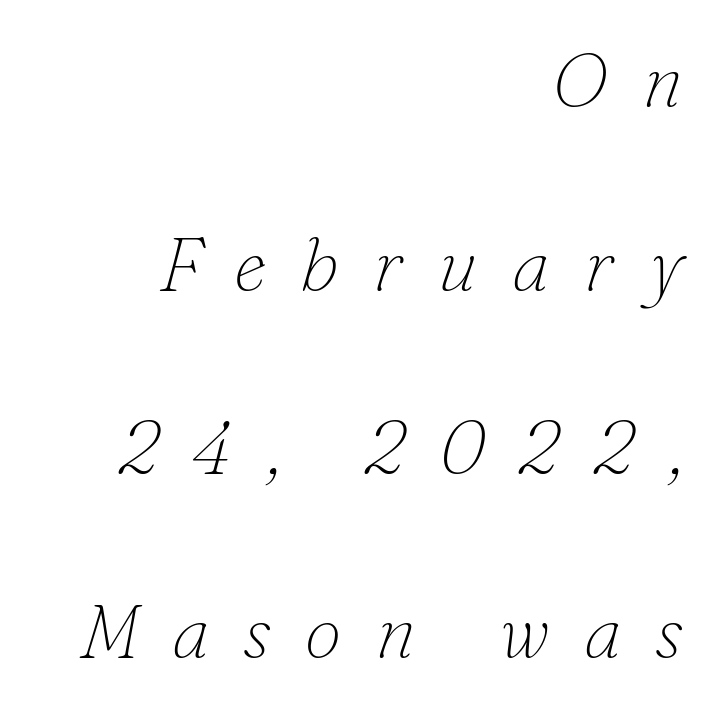
Q: Is the text bold? A: No.
Q: Is the text italic (slanted)? A: Yes, it leans right by about 16 degrees.
Q: Is the typeface a serif or a sans-serif typeface? A: Serif.
Q: Is the text underlined? A: No.
Q: How is the paragraph aligned? A: Right-aligned.
Q: Is the spacing between letters normal or unusually wide? A: Unusually wide.
Q: Is the spacing between lines tight, normal or loose? A: Loose.
Q: Width (condensed, normal, or wide)? A: Normal.
Q: Stroke contrast? A: Low.
Q: x-height? A: Small.
Q: Monospaced? A: No.
